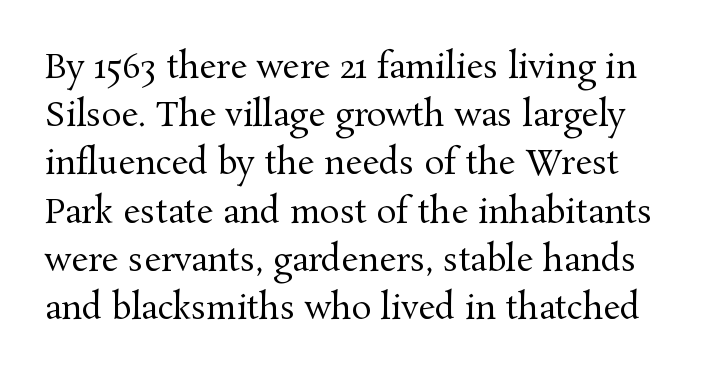
{"serif": "yes", "italic": "no", "bold": "no", "weight": "regular", "width": "normal", "stroke_contrast": "medium", "x_height": "medium", "monospaced": "no", "underline": "no", "line_spacing": "normal", "line_spacing_ratio": 1.46, "letter_spacing": "normal", "letter_spacing_em": 0.0, "glyph_px": 33}
